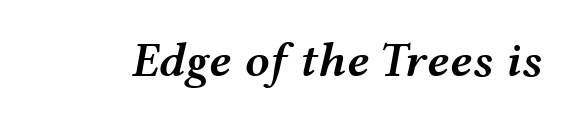
Proportional: the letters do not fall into vertical columns. There is no visible air inserted between adjacent glyphs. In terms of weight, the rendering is demibold, just under bold. Rendered with sloped, italic letterforms.
